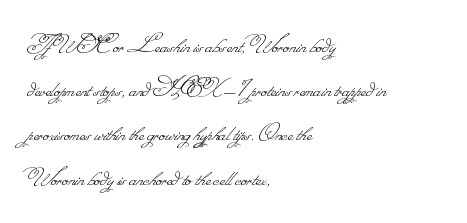
Note the varied advance widths — an 'i' is clearly narrower than an 'm'. Short note: letters normally spaced. Underline: absent. The weight would be labelled regular, book, light, or lighter still. The setting favours the left margin, as ordinary paragraphs usually do. If you measured baseline to baseline, you'd find a middling distance.
